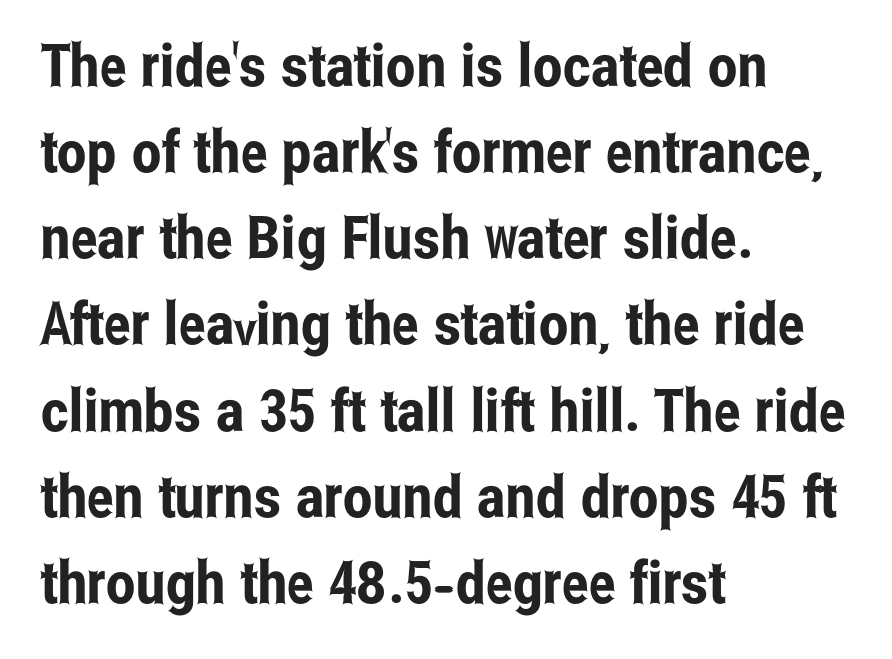
The image shows 59 px condensed sans-serif type, upright; set left-aligned, normal line spacing (1.46x), normal letter spacing, not underlined; low stroke contrast and a medium x-height.
